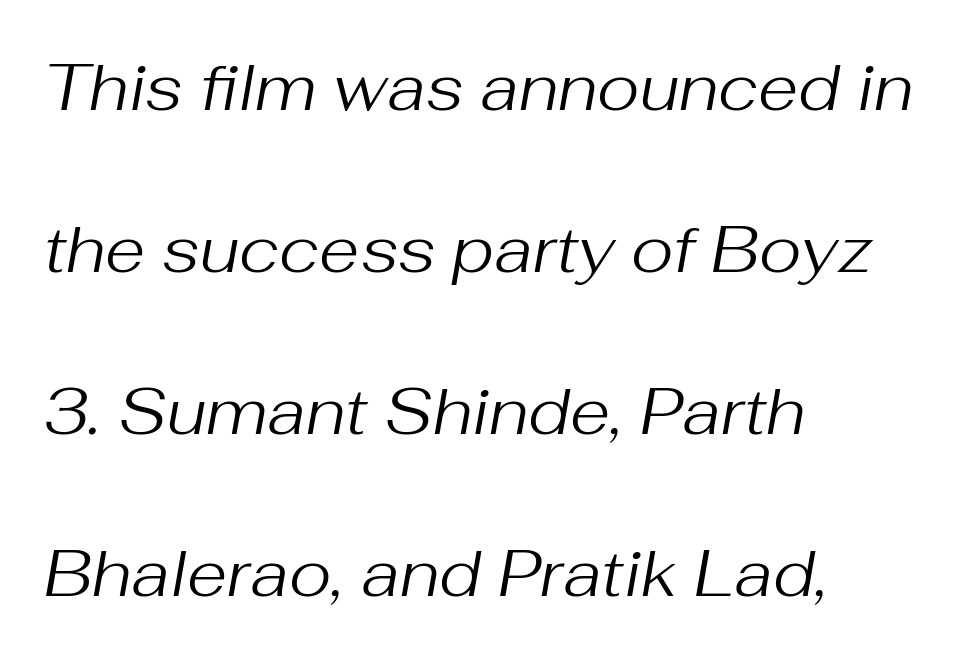
The image shows 65 px regular-weight type, italic (leaning right); set left-aligned, loose line spacing (2.49x), normal letter spacing, not underlined; medium stroke contrast and a medium x-height.
